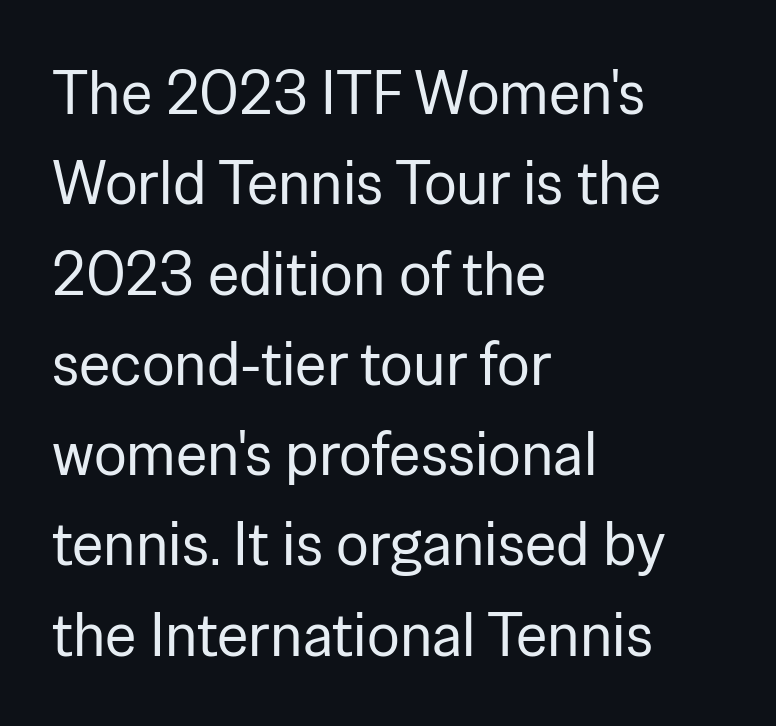
{"serif": "no", "italic": "no", "bold": "no", "weight": "regular", "width": "normal", "stroke_contrast": "low", "x_height": "medium", "monospaced": "no", "underline": "no", "align": "left", "line_spacing": "normal", "line_spacing_ratio": 1.48, "letter_spacing": "normal", "letter_spacing_em": 0.0, "glyph_px": 61}
